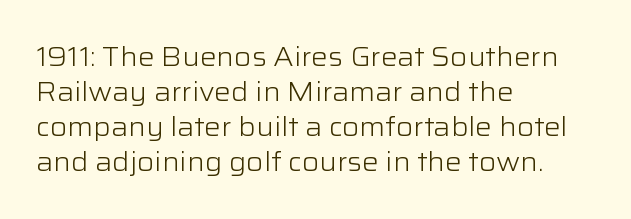
Q: Is the text bold? A: No.
Q: Is the text italic (slanted)? A: No, it is upright.
Q: Is the text underlined? A: No.
Q: How is the paragraph aligned? A: Left-aligned.
Q: Is the spacing between letters normal or unusually wide? A: Normal.
Q: Is the spacing between lines tight, normal or loose? A: Normal.
